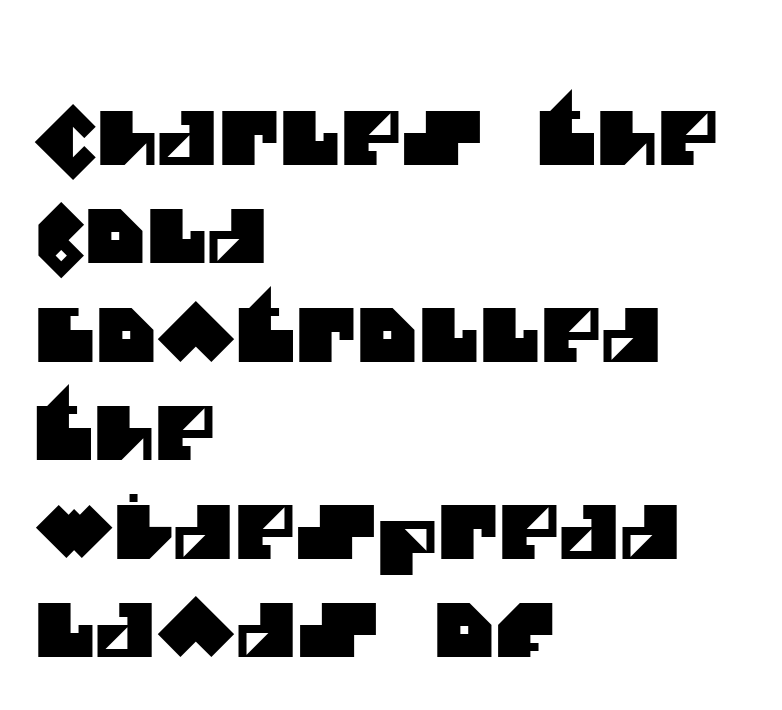
The image shows 74 px sans-serif type; set left-aligned, normal line spacing (1.33x), normal letter spacing, not underlined; medium stroke contrast and a large x-height.
